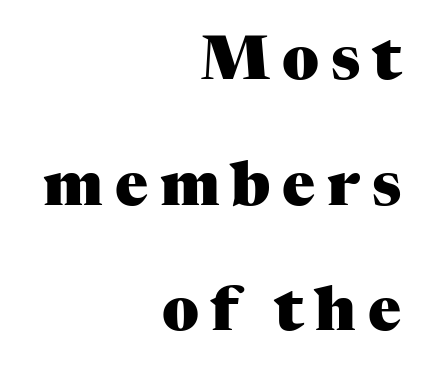
{"serif": "yes", "italic": "no", "bold": "yes", "weight": "heavy", "width": "normal", "stroke_contrast": "medium", "x_height": "medium", "monospaced": "no", "underline": "no", "align": "right", "line_spacing": "loose", "line_spacing_ratio": 2.06, "glyph_px": 61}
